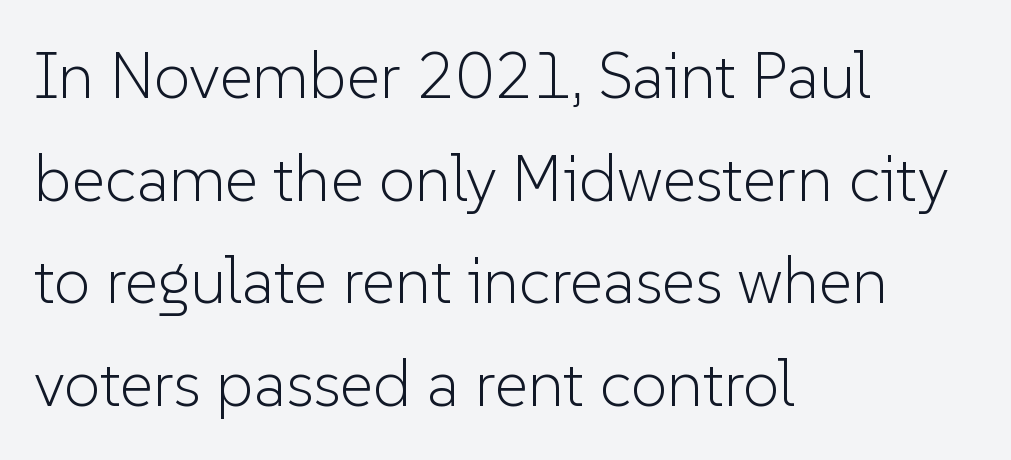
The image shows 65 px light sans-serif type, upright; set left-aligned, normal line spacing (1.58x), normal letter spacing, not underlined; low stroke contrast and a medium x-height.
